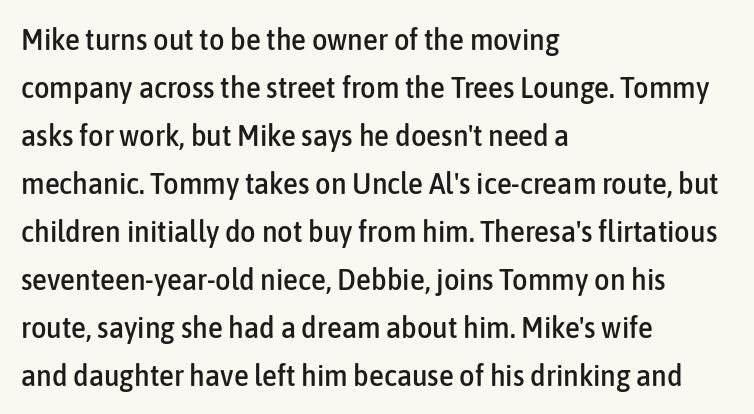
Each new line begins a customary step beneath the previous one. Here the glyphs are tracked normally, forming tight word shapes. Glance below the letters and you will spot only blank space. Compared with a centered layout, this one pins lines to the left instead. Look at the bottom of the vertical strokes: they stop flat, with no serifs. This sample has the flowing, uneven cadence of proportional lettering.
